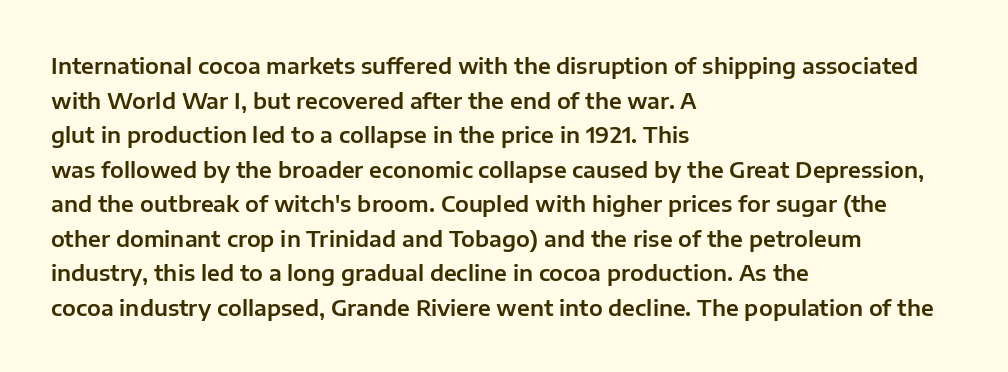
The image shows 22 px text type, upright; set left-aligned, normal line spacing (1.57x), normal letter spacing, not underlined.
